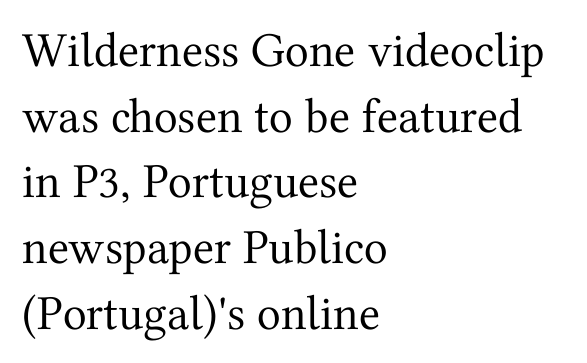
{"serif": "yes", "italic": "no", "bold": "no", "weight": "regular", "width": "normal", "stroke_contrast": "medium", "x_height": "medium", "monospaced": "no", "underline": "no", "align": "left", "line_spacing": "normal", "line_spacing_ratio": 1.34, "letter_spacing": "normal", "letter_spacing_em": 0.0, "glyph_px": 49}
